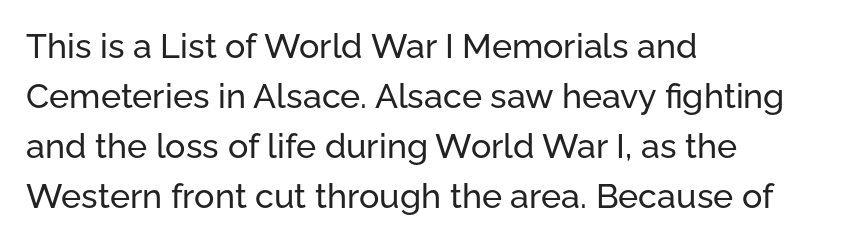
The image shows 34 px sans-serif type, upright; set left-aligned, normal line spacing (1.47x), normal letter spacing, not underlined; low stroke contrast and a medium x-height.
